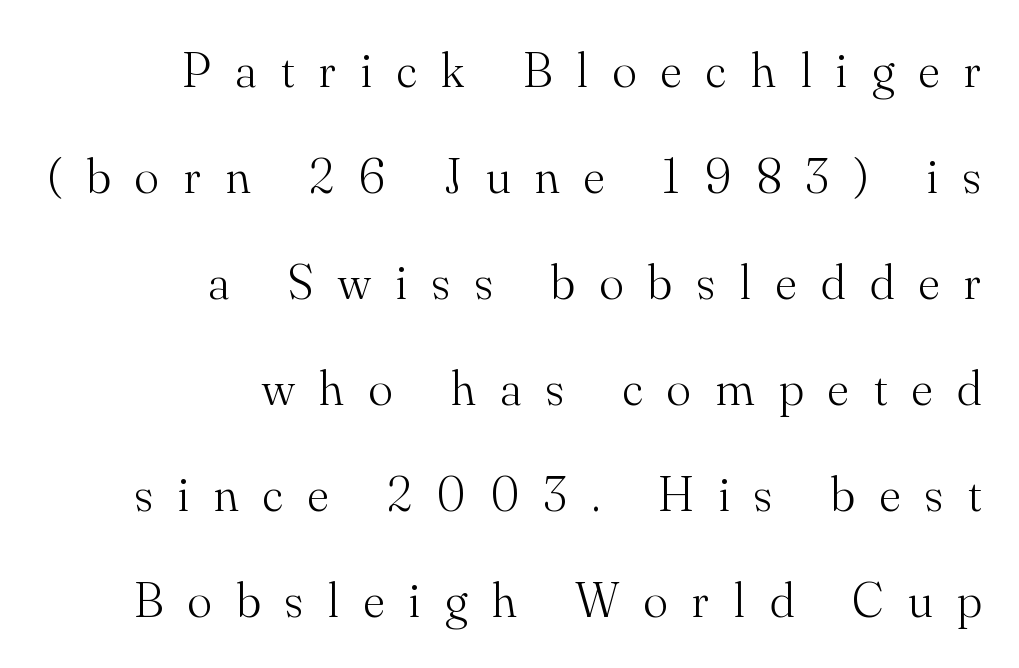
{"serif": "yes", "italic": "no", "bold": "no", "weight": "light", "width": "normal", "stroke_contrast": "medium", "x_height": "small", "monospaced": "no", "underline": "no", "align": "right", "line_spacing": "loose", "line_spacing_ratio": 2.12, "letter_spacing": "wide", "letter_spacing_em": 0.5, "glyph_px": 50}
